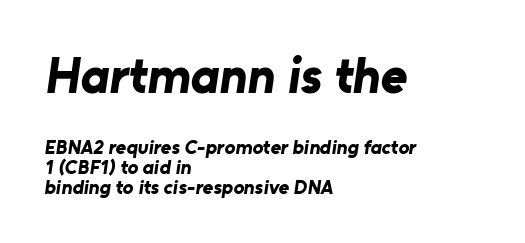
Q: Is the text bold? A: Yes.
Q: Is the typeface a serif or a sans-serif typeface? A: Sans-serif.
Q: Is the text underlined? A: No.
Q: How is the paragraph aligned? A: Left-aligned.
Q: Is the spacing between letters normal or unusually wide? A: Normal.
Q: Is the spacing between lines tight, normal or loose? A: Tight.
Q: Which block of text is set in a larger size, the first (top) or the second (bottom)? A: The first (top) one.
Q: Width (condensed, normal, or wide)? A: Normal.
Q: Stroke contrast? A: Low.
Q: x-height? A: Medium.
Q: Monospaced? A: No.
